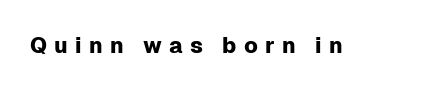
It's the straight-up-and-down kind of type. Each word looks stretched out because of the extra space between its letters. Type without underlining.
